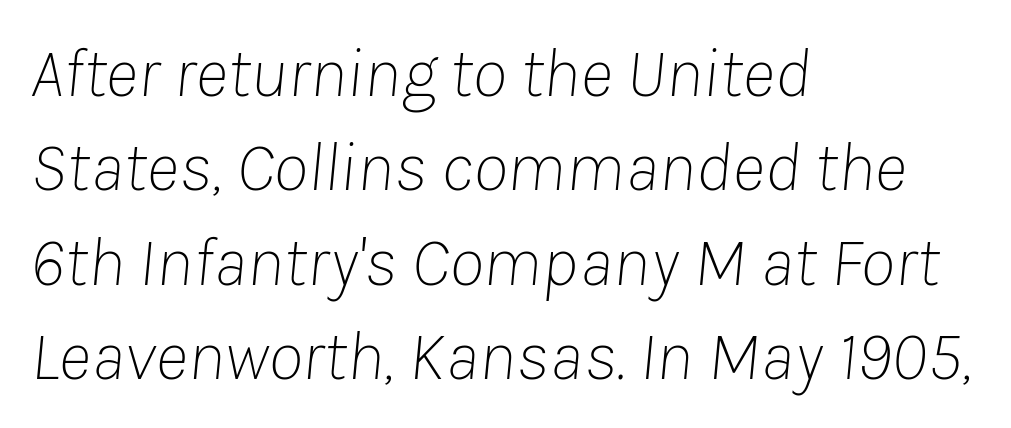
The image shows 71 px thin type, italic (leaning right); set left-aligned, normal line spacing (1.33x), normal letter spacing, not underlined; low stroke contrast and a medium x-height.
